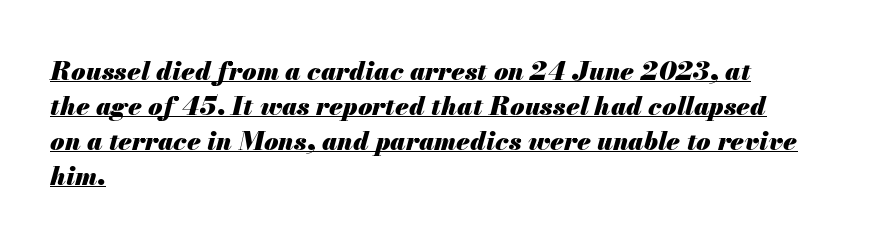
One-word summary of the alignment: left. What stands out about the letter spacing? Nothing — it is the standard amount. Slant detected: the letters are inclined. Vertical spacing — default. These words are printed bold, with thick strokes throughout. Beneath each row of characters lies a ruled line.
